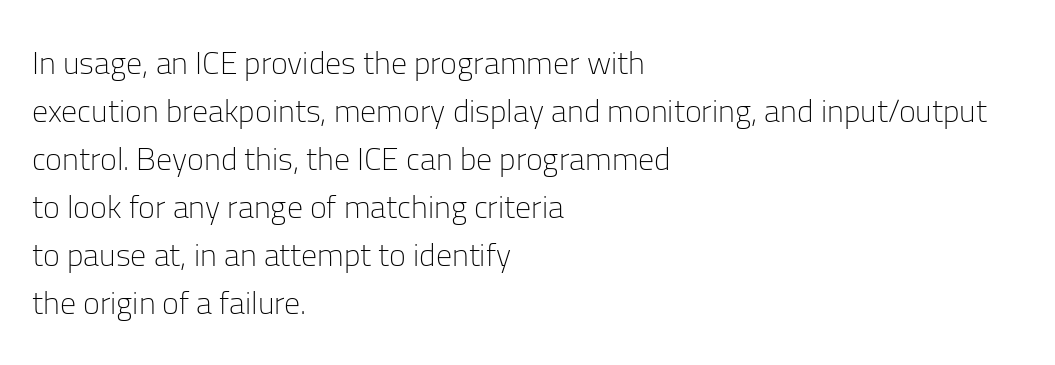
{"serif": "no", "italic": "no", "bold": "no", "weight": "light", "width": "normal", "stroke_contrast": "low", "x_height": "medium", "monospaced": "no", "underline": "no", "align": "left", "line_spacing": "normal", "line_spacing_ratio": 1.5, "letter_spacing": "normal", "letter_spacing_em": 0.0, "glyph_px": 32}
